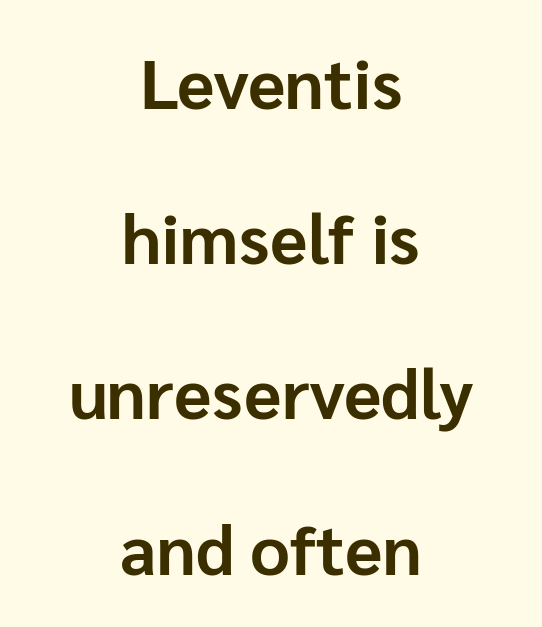
The image shows 69 px bold sans-serif type, upright; set centered, loose line spacing (2.25x), normal letter spacing, not underlined; low stroke contrast and a medium x-height.
